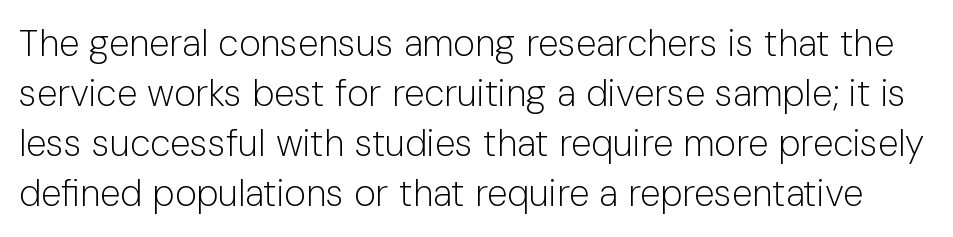
{"serif": "no", "italic": "no", "bold": "no", "weight": "light", "width": "normal", "stroke_contrast": "low", "x_height": "medium", "monospaced": "no", "underline": "no", "line_spacing": "normal", "line_spacing_ratio": 1.35, "letter_spacing": "normal", "letter_spacing_em": 0.0, "glyph_px": 37}
